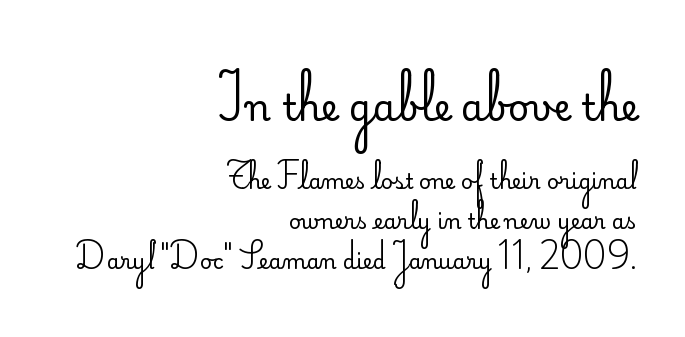
Nope, not italic — everything's standing straight. How are the letters spaced? Ordinarily, with no added tracking. Think of a printed novel: that variable character pitch is what you see here. Line spacing here is loose. The string is rendered with underlining switched off. No chunkiness to these letters — they're not bold.
